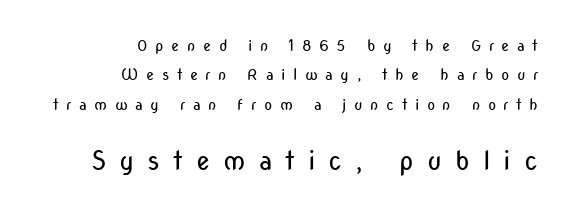
What stands out about the letter spacing? Its width — letters are far apart. Lines of text with bare space underneath. Character size in the trailing block exceeds that of the leading block. When letters stand straight like this, we call the style roman or upright. Right-aligned paragraph, ragged on the left.
